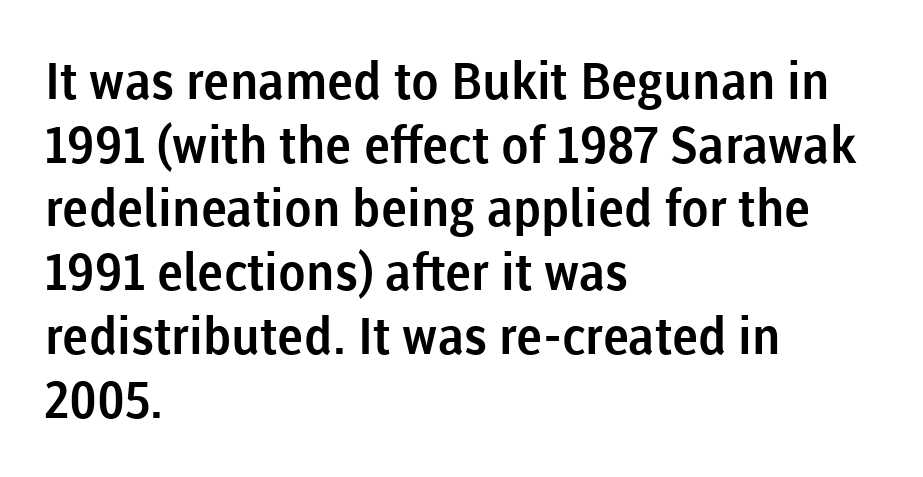
Q: Is the text italic (slanted)? A: No, it is upright.
Q: Is the typeface a serif or a sans-serif typeface? A: Sans-serif.
Q: Is the text underlined? A: No.
Q: How is the paragraph aligned? A: Left-aligned.
Q: Is the spacing between letters normal or unusually wide? A: Normal.
Q: Is the spacing between lines tight, normal or loose? A: Normal.
Q: Width (condensed, normal, or wide)? A: Normal.
Q: Stroke contrast? A: Low.
Q: x-height? A: Medium.
Q: Monospaced? A: No.
